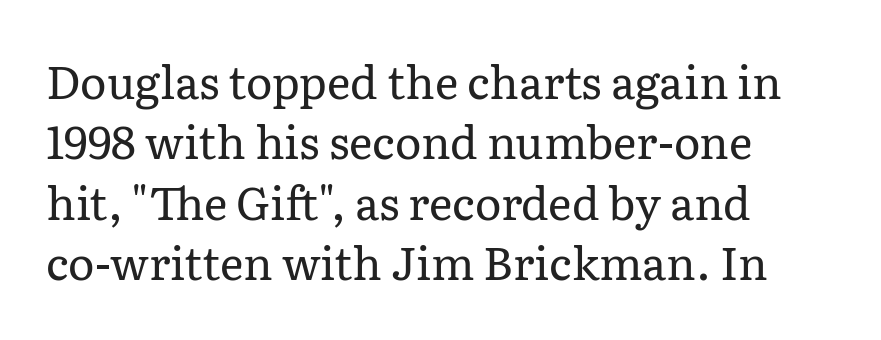
Weight: not bold — regular or lighter. A bare baseline throughout the passage. Posture: straight, roman, zero tilt. The designer left line spacing at the default.
